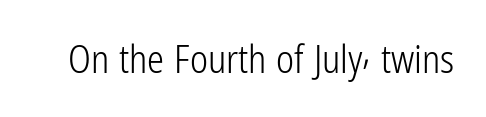
{"serif": "no", "italic": "no", "bold": "no", "weight": "light", "width": "condensed", "stroke_contrast": "low", "x_height": "medium", "monospaced": "no", "underline": "no", "letter_spacing": "normal", "letter_spacing_em": 0.0, "glyph_px": 38}
